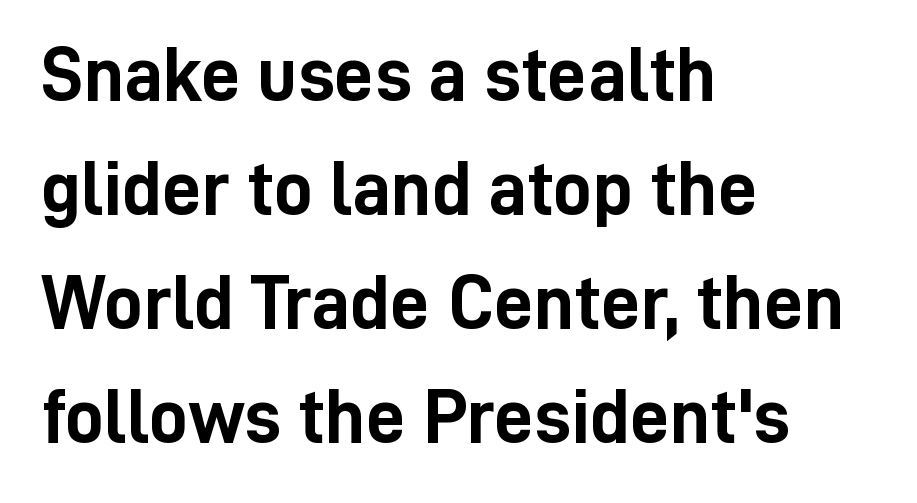
{"serif": "no", "italic": "no", "bold": "yes", "weight": "semibold", "width": "condensed", "stroke_contrast": "low", "x_height": "medium", "monospaced": "no", "underline": "no", "align": "left", "line_spacing": "normal", "line_spacing_ratio": 1.46, "letter_spacing": "normal", "letter_spacing_em": 0.0, "glyph_px": 78}
